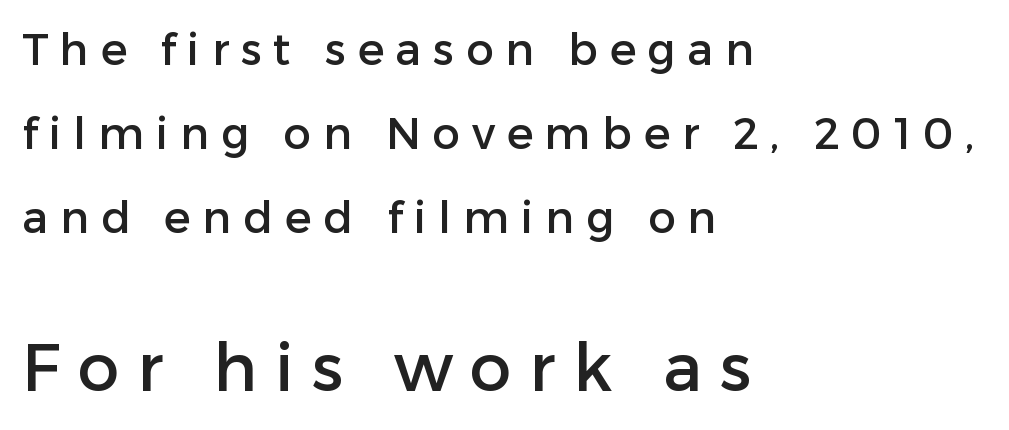
Caption: expanded tracking, letters set apart. The font family rendered here belongs to the sans-serif group. These lines are rendered in a variable-pitch font. Whoever set this chose breathing room over compactness in the vertical rhythm. A classic flush-left, rag-right setting is used for this passage. Any mark beneath the type? The region is blank.
